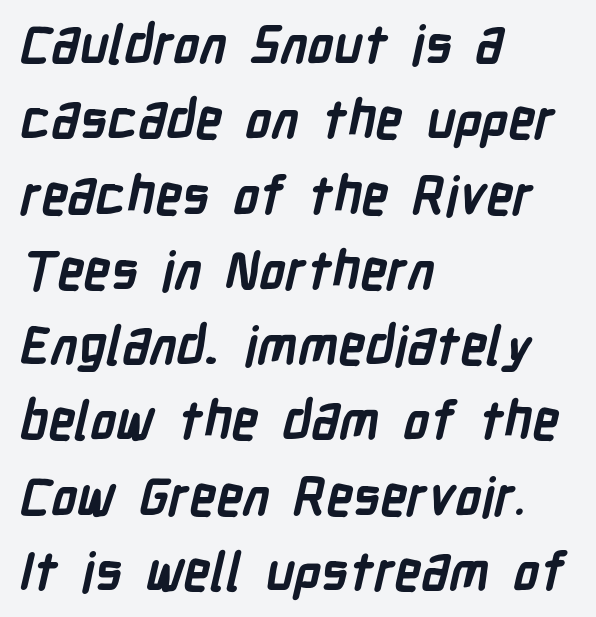
The image shows 53 px semibold, condensed sans-serif type; set left-aligned, normal line spacing (1.42x), normal letter spacing, not underlined; low stroke contrast and a medium x-height.
